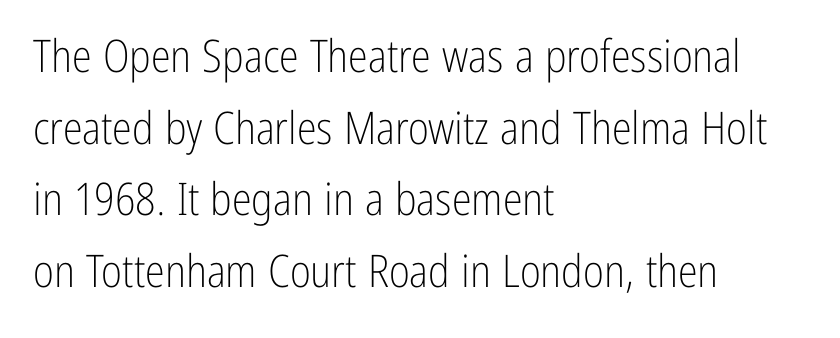
The image shows 45 px light, condensed sans-serif type, upright; set left-aligned, normal line spacing (1.59x), normal letter spacing, not underlined; low stroke contrast and a medium x-height.
